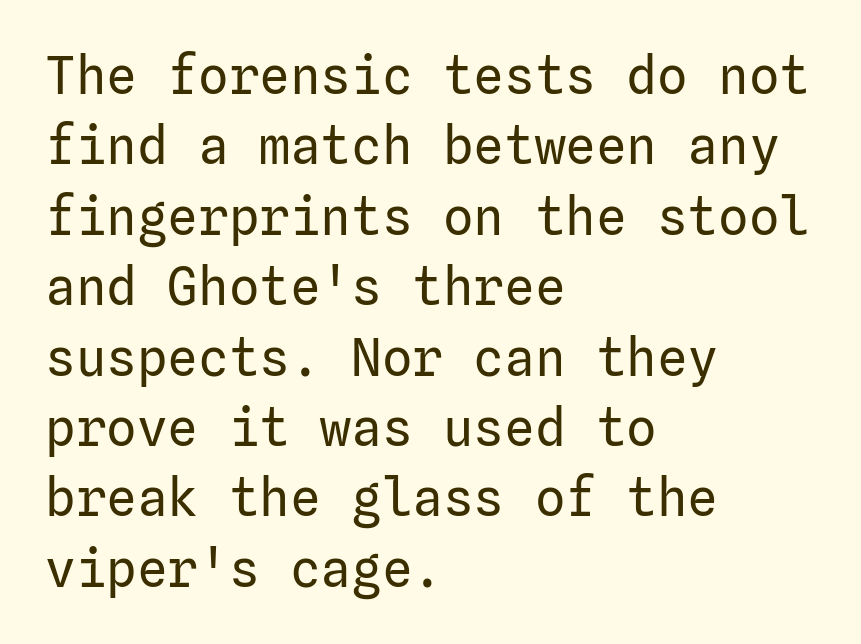
The image shows 51 px regular-weight sans-serif type, upright; set left-aligned, normal line spacing (1.38x), normal letter spacing, not underlined; low stroke contrast and a medium x-height.
